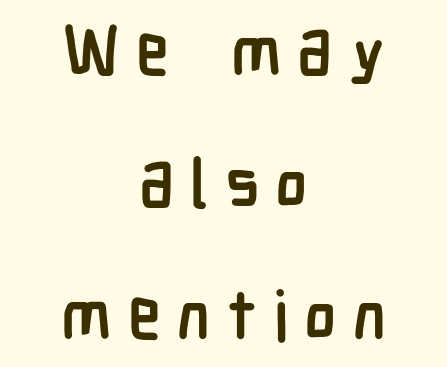
{"serif": "no", "italic": "no", "bold": "yes", "weight": "semibold", "width": "condensed", "stroke_contrast": "low", "x_height": "medium", "monospaced": "no", "underline": "no", "align": "center", "line_spacing": "loose", "line_spacing_ratio": 1.94, "letter_spacing": "wide", "letter_spacing_em": 0.23, "glyph_px": 68}
